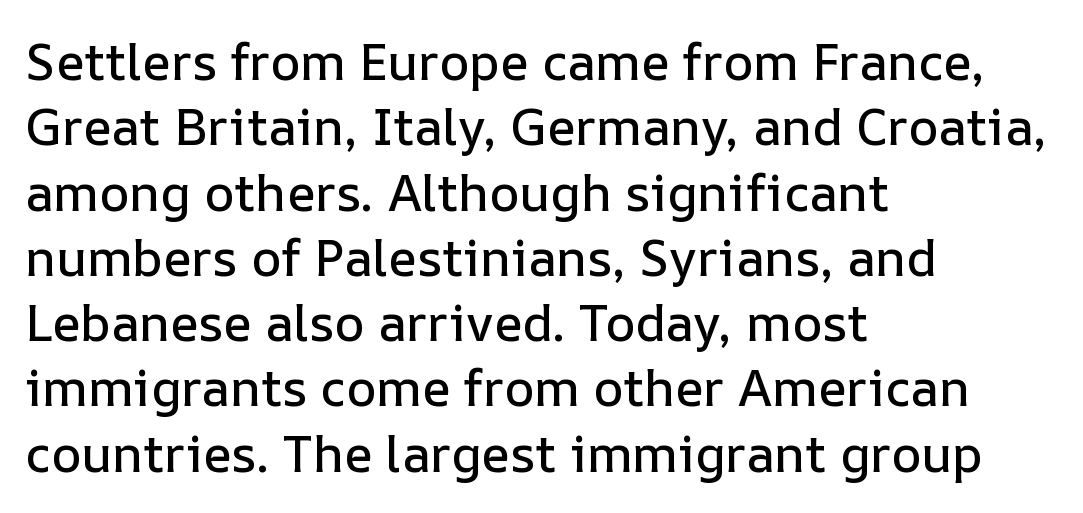
Q: Is the text italic (slanted)? A: No, it is upright.
Q: Is the text underlined? A: No.
Q: How is the paragraph aligned? A: Left-aligned.
Q: Is the spacing between letters normal or unusually wide? A: Normal.
Q: Is the spacing between lines tight, normal or loose? A: Normal.
Q: Width (condensed, normal, or wide)? A: Normal.
Q: Stroke contrast? A: Low.
Q: x-height? A: Medium.
Q: Monospaced? A: No.
